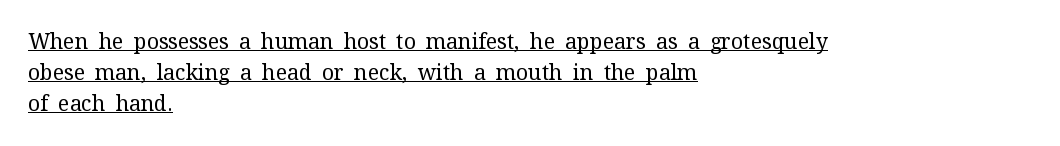
{"italic": "no", "bold": "no", "underline": "yes", "align": "left", "line_spacing": "normal", "line_spacing_ratio": 1.47, "letter_spacing": "normal", "letter_spacing_em": 0.0, "glyph_px": 21}
